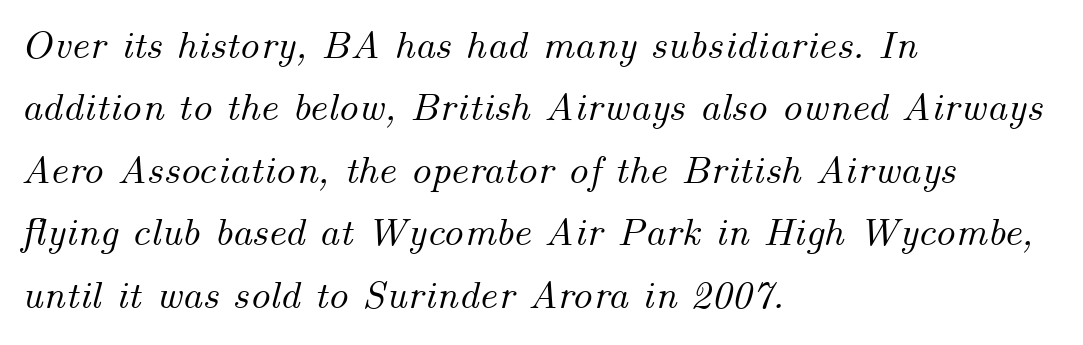
The passage shown is typed in a proportional face where columns would drift. Honestly, there is no underline to notice here at all. Italic? Definitely — the glyphs are oblique. Leading: standard.
